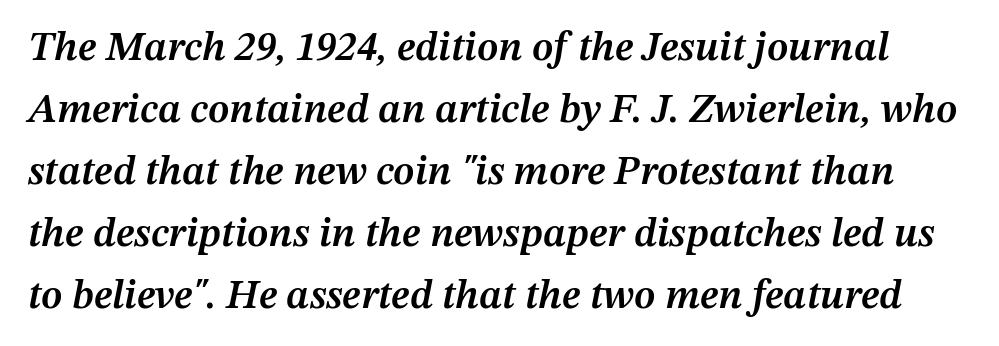
The image shows 41 px semibold type, italic (leaning right); set normal line spacing (1.51x), normal letter spacing, not underlined; medium stroke contrast and a medium x-height.
